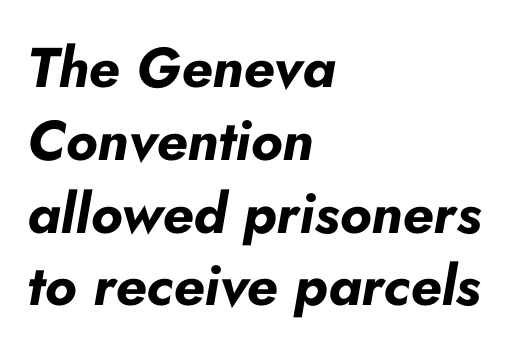
Words appear dense and cohesive because spacing is normal. The rows are spaced the way most documents space them. Do the characters align in a grid? No, the font is proportional. The face used here has a pronounced slope to its letters.
